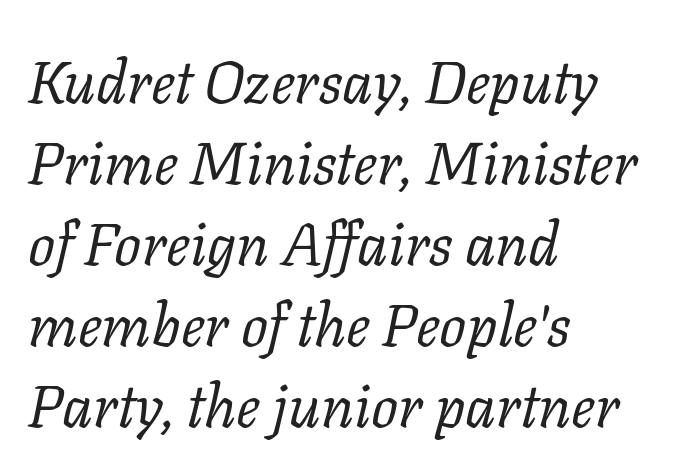
Q: Is the text bold? A: No.
Q: Is the text italic (slanted)? A: Yes, it leans right by about 11 degrees.
Q: Is the typeface a serif or a sans-serif typeface? A: Serif.
Q: Is the text underlined? A: No.
Q: How is the paragraph aligned? A: Left-aligned.
Q: Is the spacing between letters normal or unusually wide? A: Normal.
Q: Is the spacing between lines tight, normal or loose? A: Normal.
Q: Width (condensed, normal, or wide)? A: Normal.
Q: Stroke contrast? A: Low.
Q: x-height? A: Medium.
Q: Monospaced? A: No.
